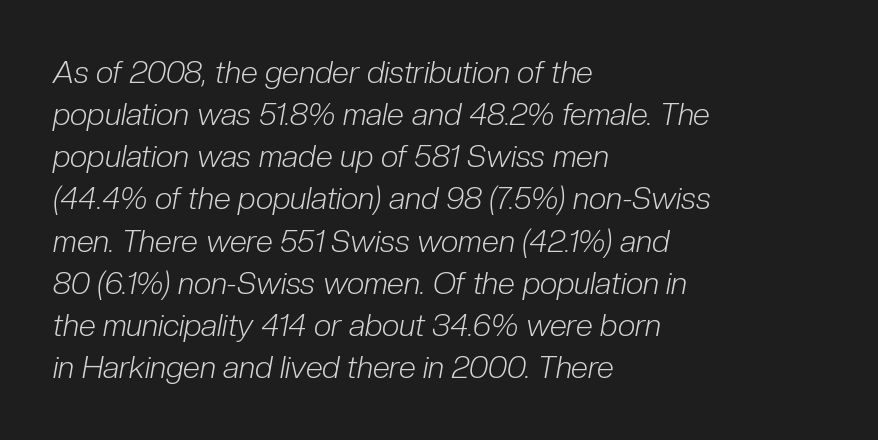
A classic flush-left, rag-right setting is used for this passage. The letters advance in unequal steps, a hallmark of proportional type. This is not heavy type; no bold has been used. Beneath every word, the page is bare. Leading matches the norm, producing a regular column. Compared with typical body copy, the letter spacing here is the same.
